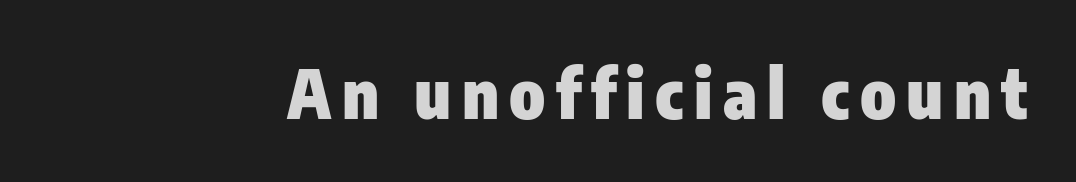
{"serif": "no", "italic": "no", "bold": "yes", "weight": "heavy", "width": "condensed", "stroke_contrast": "low", "x_height": "medium", "monospaced": "no", "underline": "no", "glyph_px": 68}
